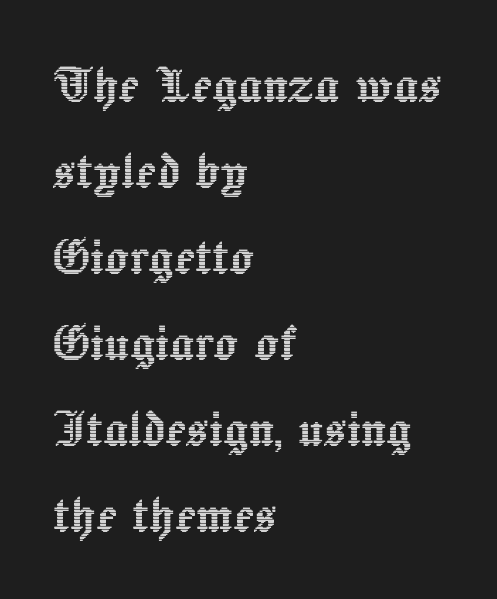
Anything drawn beneath the words? Only blank space. Leading matches the norm, producing a regular column. Character widths vary here, with narrow letters taking less room than wide ones. A typesetter would call this zero additional tracking. Reading down the block, your eye returns to a fixed left position each line.
